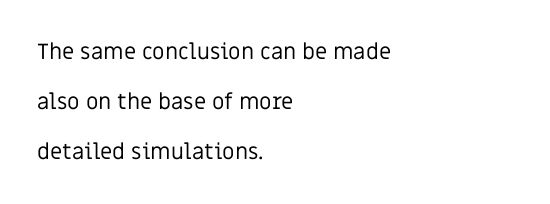
The image shows 22 px text type, upright; set left-aligned, loose line spacing (2.27x), normal letter spacing, not underlined.
